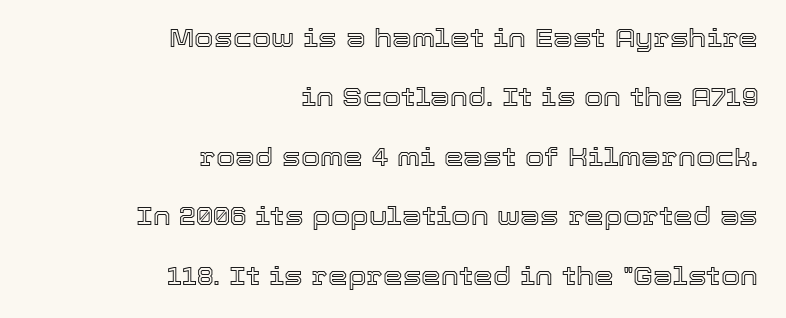
{"italic": "no", "underline": "no", "align": "right", "line_spacing": "loose", "line_spacing_ratio": 2.38, "letter_spacing": "normal", "letter_spacing_em": 0.0, "glyph_px": 25}
